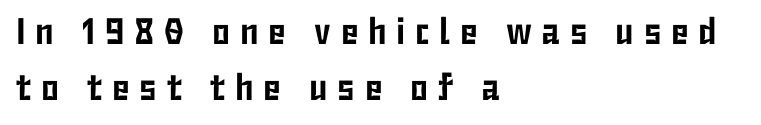
When letters stand straight like this, we call the style roman or upright. The string is rendered with underlining switched off. Think of a printed novel: that variable character pitch is what you see here. The rendering uses a moderate line-height, typical for paragraphs. In terms of letterform style, serifs are entirely absent. Leftover space on each line is placed entirely after the last word.
